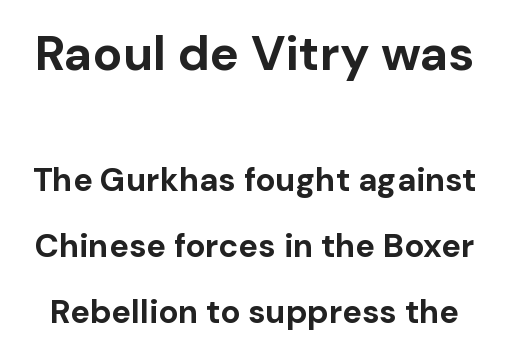
{"serif": "no", "italic": "no", "bold": "yes", "weight": "bold", "width": "normal", "stroke_contrast": "low", "x_height": "medium", "monospaced": "no", "underline": "no", "line_spacing": "loose", "line_spacing_ratio": 2.0, "letter_spacing": "normal", "letter_spacing_em": 0.0, "larger_block": "first", "size_ratio": 1.48, "glyph_px": 49}
